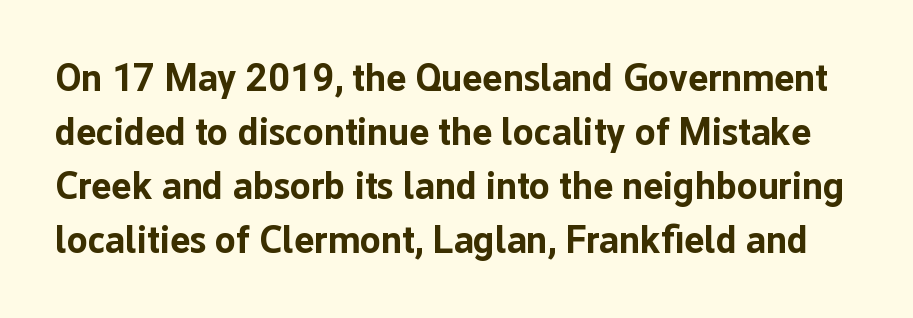
Q: Is the text bold? A: Yes.
Q: Is the text italic (slanted)? A: No, it is upright.
Q: Is the typeface a serif or a sans-serif typeface? A: Sans-serif.
Q: Is the text underlined? A: No.
Q: Is the spacing between letters normal or unusually wide? A: Normal.
Q: Is the spacing between lines tight, normal or loose? A: Normal.
Q: Width (condensed, normal, or wide)? A: Normal.
Q: Stroke contrast? A: Low.
Q: x-height? A: Medium.
Q: Monospaced? A: No.
